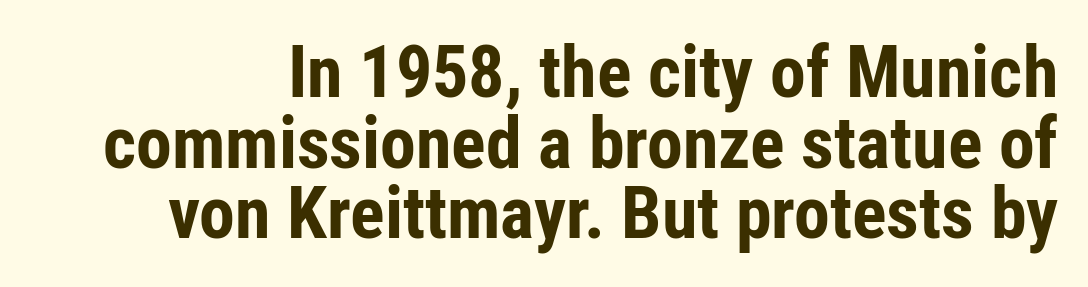
Q: Is the text bold? A: Yes.
Q: Is the text italic (slanted)? A: No, it is upright.
Q: Is the typeface a serif or a sans-serif typeface? A: Sans-serif.
Q: Is the text underlined? A: No.
Q: Is the spacing between letters normal or unusually wide? A: Normal.
Q: Is the spacing between lines tight, normal or loose? A: Tight.
Q: Width (condensed, normal, or wide)? A: Condensed.
Q: Stroke contrast? A: Low.
Q: x-height? A: Medium.
Q: Monospaced? A: No.
